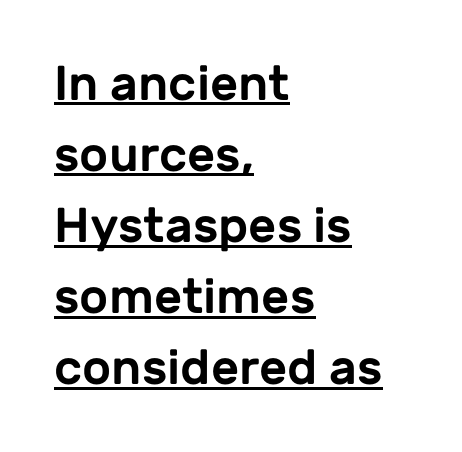
The image shows 49 px sans-serif type, upright; set left-aligned, normal line spacing (1.45x), normal letter spacing, underlined; low stroke contrast and a medium x-height.
